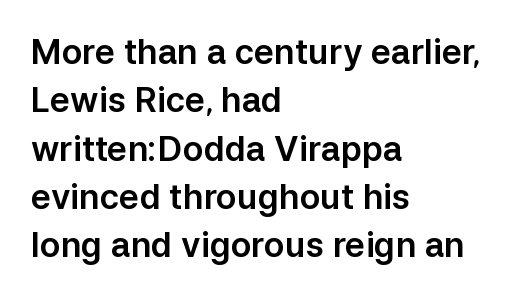
{"serif": "no", "italic": "no", "width": "normal", "stroke_contrast": "low", "x_height": "medium", "monospaced": "no", "underline": "no", "align": "left", "line_spacing": "normal", "line_spacing_ratio": 1.42, "letter_spacing": "normal", "letter_spacing_em": 0.0, "glyph_px": 34}
